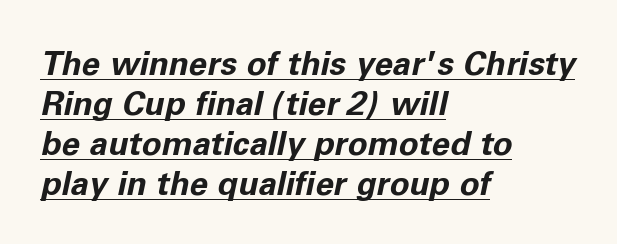
Q: Is the text bold? A: Yes.
Q: Is the text italic (slanted)? A: Yes, it leans right by about 11 degrees.
Q: Is the text underlined? A: Yes.
Q: How is the paragraph aligned? A: Left-aligned.
Q: Is the spacing between letters normal or unusually wide? A: Normal.
Q: Width (condensed, normal, or wide)? A: Normal.
Q: Stroke contrast? A: Low.
Q: x-height? A: Medium.
Q: Monospaced? A: No.
